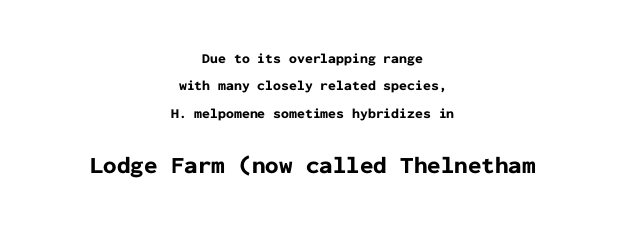
The image shows 24 px bold type, upright; set centered, loose line spacing (1.96x), normal letter spacing, not underlined; the second (bottom) block is 1.71x larger.
